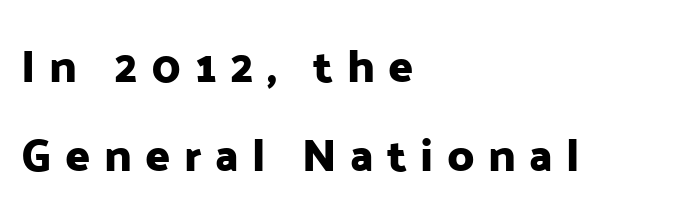
Q: Is the text italic (slanted)? A: No, it is upright.
Q: Is the typeface a serif or a sans-serif typeface? A: Sans-serif.
Q: Is the text underlined? A: No.
Q: How is the paragraph aligned? A: Left-aligned.
Q: Is the spacing between letters normal or unusually wide? A: Unusually wide.
Q: Is the spacing between lines tight, normal or loose? A: Loose.
Q: Width (condensed, normal, or wide)? A: Normal.
Q: Stroke contrast? A: Low.
Q: x-height? A: Medium.
Q: Monospaced? A: No.
